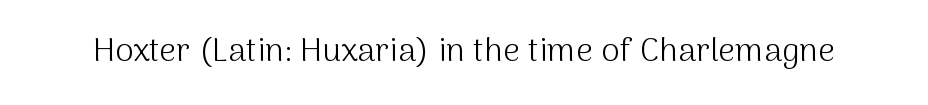
{"serif": "no", "italic": "no", "bold": "no", "weight": "light", "width": "normal", "stroke_contrast": "medium", "x_height": "medium", "monospaced": "no", "underline": "no", "letter_spacing": "normal", "letter_spacing_em": 0.0, "glyph_px": 33}
